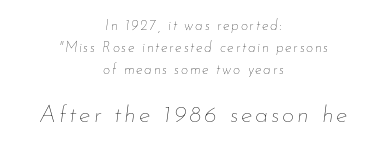
Q: Is the text bold? A: No.
Q: Is the text italic (slanted)? A: Yes, it leans right by about 7 degrees.
Q: Is the text underlined? A: No.
Q: How is the paragraph aligned? A: Centered.
Q: Is the spacing between lines tight, normal or loose? A: Normal.
Q: Which block of text is set in a larger size, the first (top) or the second (bottom)? A: The second (bottom) one.
